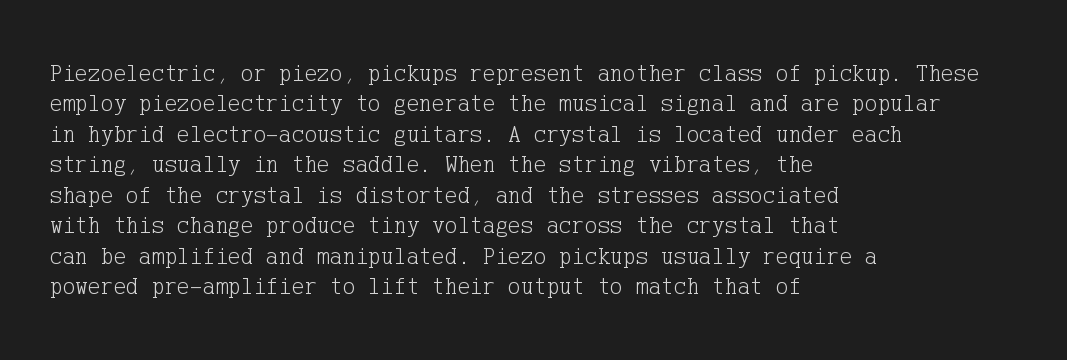
{"italic": "no", "bold": "no", "underline": "no", "align": "left", "line_spacing": "normal", "line_spacing_ratio": 1.27, "letter_spacing": "normal", "letter_spacing_em": 0.0, "glyph_px": 24}
